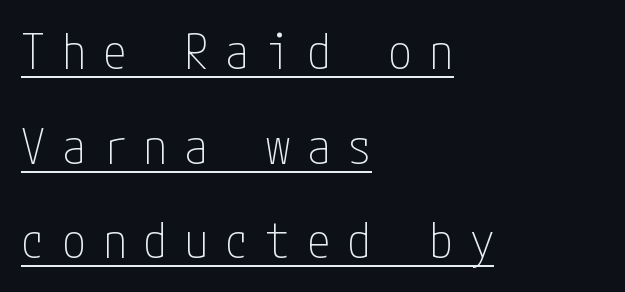
{"serif": "no", "italic": "no", "bold": "no", "weight": "thin", "width": "condensed", "stroke_contrast": "low", "x_height": "medium", "underline": "yes", "align": "left", "line_spacing": "loose", "line_spacing_ratio": 1.97, "letter_spacing": "wide", "letter_spacing_em": 0.35, "glyph_px": 48}
